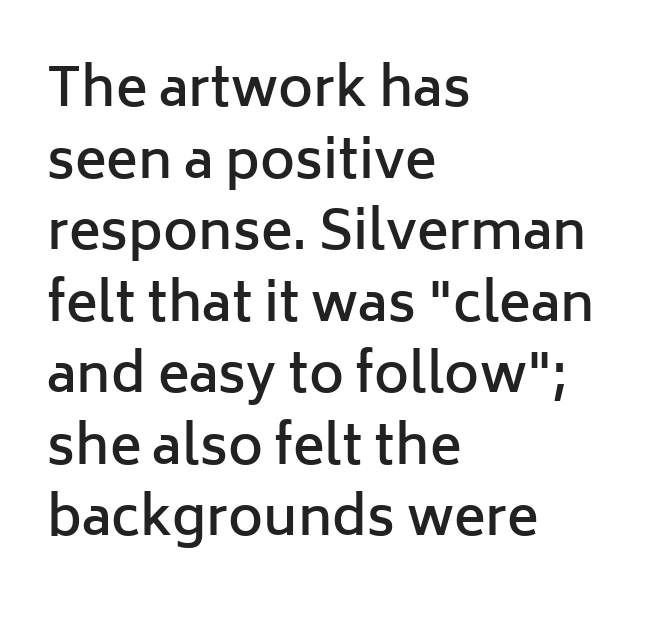
{"serif": "no", "italic": "no", "bold": "semi", "weight": "semibold", "width": "normal", "stroke_contrast": "low", "x_height": "medium", "monospaced": "no", "underline": "no", "align": "left", "line_spacing": "normal", "line_spacing_ratio": 1.35, "letter_spacing": "normal", "letter_spacing_em": 0.0, "glyph_px": 53}
